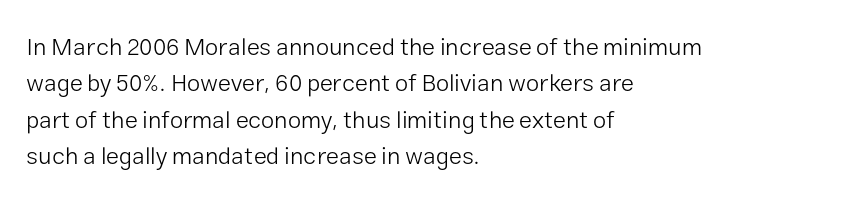
Q: Is the text bold? A: No.
Q: Is the text italic (slanted)? A: No, it is upright.
Q: Is the text underlined? A: No.
Q: How is the paragraph aligned? A: Left-aligned.
Q: Is the spacing between letters normal or unusually wide? A: Normal.
Q: Is the spacing between lines tight, normal or loose? A: Normal.
